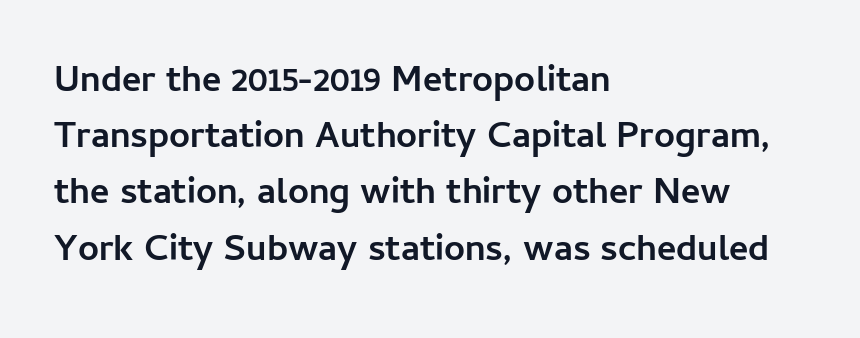
Spacing verdict: proportional, widths tailored to each character. A dark, heavy texture on the line: the type is bold. Leftover space on each line is placed entirely after the last word. Honestly, there is no underline to notice here at all. Stroke terminals: plain, sans-serif.
